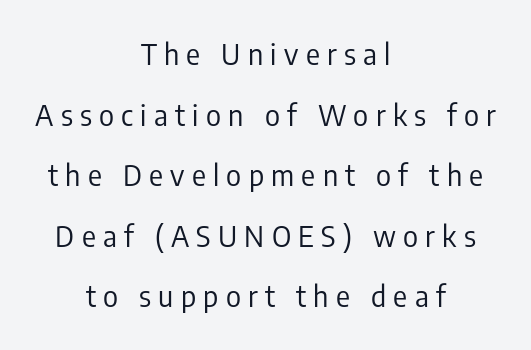
The image shows 29 px regular-weight, condensed sans-serif type, upright; set centered, loose line spacing (2.09x), unusually wide letter spacing (+0.25 em), not underlined; low stroke contrast and a medium x-height.
